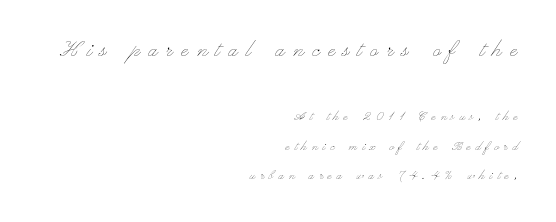
{"bold": "no", "underline": "no", "align": "right", "line_spacing": "loose", "line_spacing_ratio": 1.95, "letter_spacing": "wide", "letter_spacing_em": 0.33, "larger_block": "first", "size_ratio": 1.73, "glyph_px": 26}
